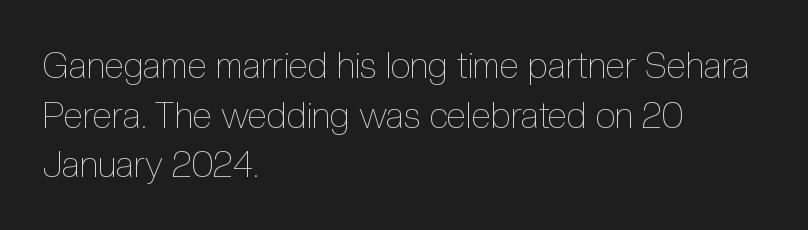
The image shows 36 px thin, condensed type, upright; set left-aligned, normal line spacing (1.38x), normal letter spacing, not underlined; a medium x-height.
